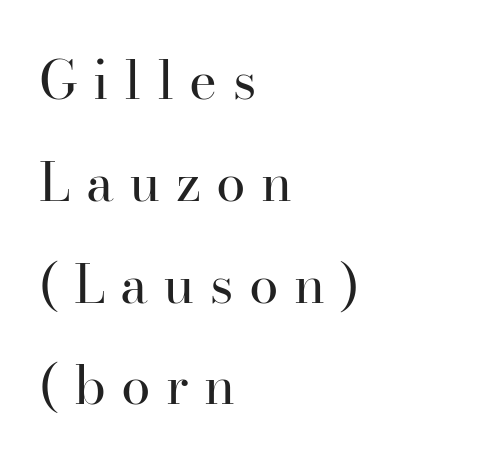
Someone cranked the tracking dial way up on this one. The letters advance in unequal steps, a hallmark of proportional type. Notice how the passage keeps a crisp vertical edge on the left only. Posture: vertical.
